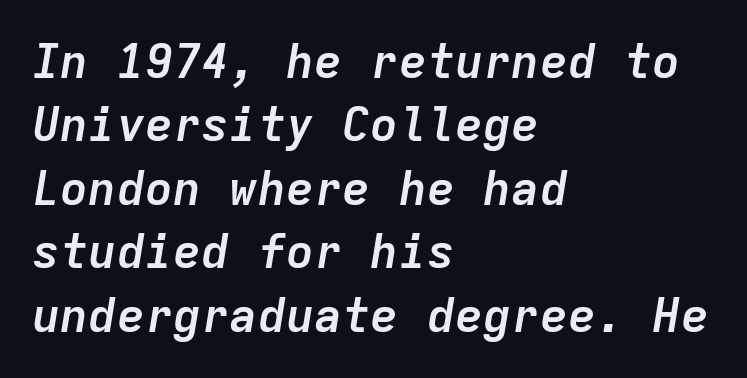
The image shows 47 px semibold type, italic (leaning right), monospaced; set left-aligned, normal line spacing (1.35x), normal letter spacing, not underlined; low stroke contrast and a medium x-height.
